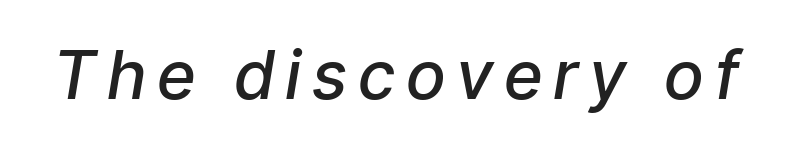
{"italic": "yes", "lean": "right", "slant_degrees": 9, "bold": "semi", "weight": "semibold", "width": "condensed", "stroke_contrast": "low", "x_height": "medium", "monospaced": "no", "underline": "no", "glyph_px": 67}
